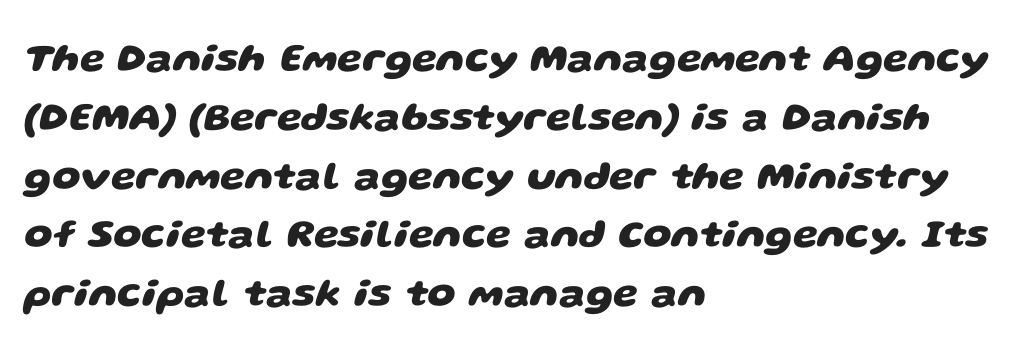
Q: Is the text bold? A: Yes.
Q: Is the typeface a serif or a sans-serif typeface? A: Sans-serif.
Q: Is the text underlined? A: No.
Q: How is the paragraph aligned? A: Left-aligned.
Q: Is the spacing between letters normal or unusually wide? A: Normal.
Q: Is the spacing between lines tight, normal or loose? A: Normal.
Q: Width (condensed, normal, or wide)? A: Wide.
Q: Stroke contrast? A: Low.
Q: x-height? A: Large.
Q: Monospaced? A: No.
